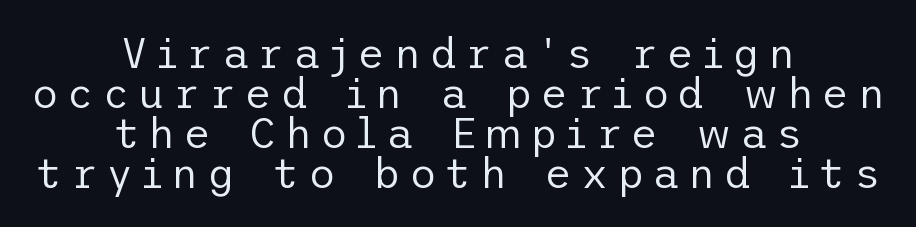
{"serif": "no", "italic": "no", "bold": "no", "weight": "regular", "width": "normal", "stroke_contrast": "low", "x_height": "medium", "underline": "no", "align": "center", "line_spacing": "tight", "line_spacing_ratio": 0.95, "letter_spacing": "wide", "letter_spacing_em": 0.2, "glyph_px": 42}
